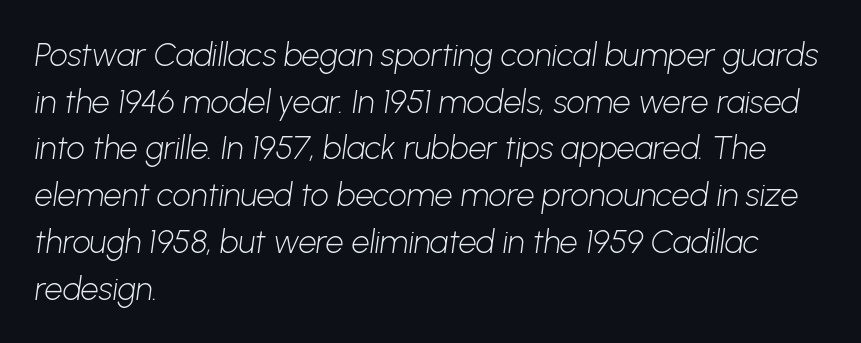
A typesetter would call this zero additional tracking. Caption: face not bold, strokes unweighted. Typographically, this falls in the sans-serif category. The words here are not underlined.
